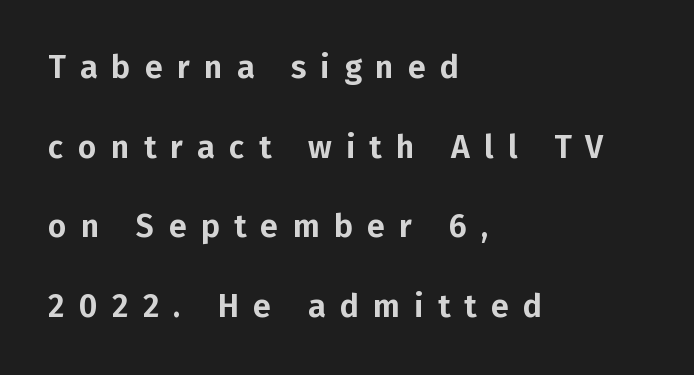
Q: Is the text italic (slanted)? A: No, it is upright.
Q: Is the typeface a serif or a sans-serif typeface? A: Sans-serif.
Q: Is the text underlined? A: No.
Q: How is the paragraph aligned? A: Left-aligned.
Q: Is the spacing between letters normal or unusually wide? A: Unusually wide.
Q: Is the spacing between lines tight, normal or loose? A: Loose.
Q: Width (condensed, normal, or wide)? A: Normal.
Q: Stroke contrast? A: Low.
Q: x-height? A: Medium.
Q: Monospaced? A: No.
